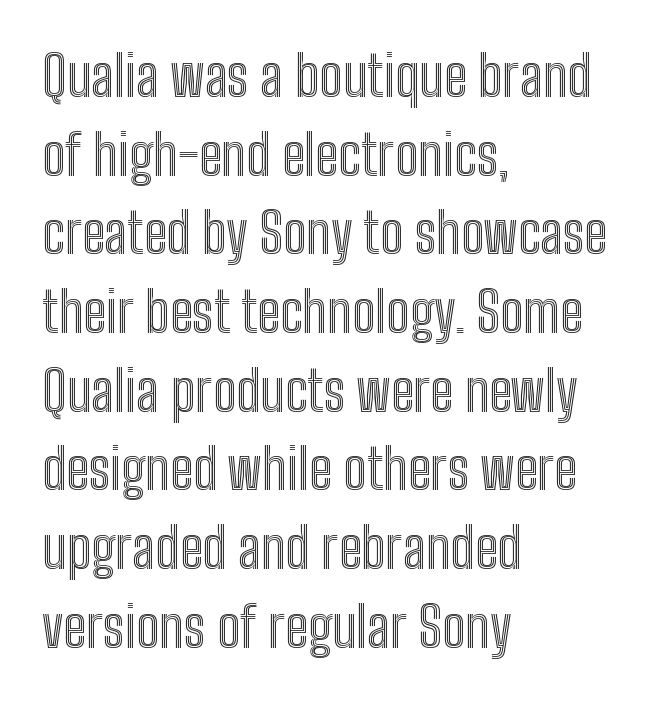
Q: Is the text italic (slanted)? A: No, it is upright.
Q: Is the text underlined? A: No.
Q: How is the paragraph aligned? A: Left-aligned.
Q: Is the spacing between letters normal or unusually wide? A: Normal.
Q: Is the spacing between lines tight, normal or loose? A: Normal.
Q: Width (condensed, normal, or wide)? A: Condensed.
Q: x-height? A: Medium.
Q: Monospaced? A: No.
